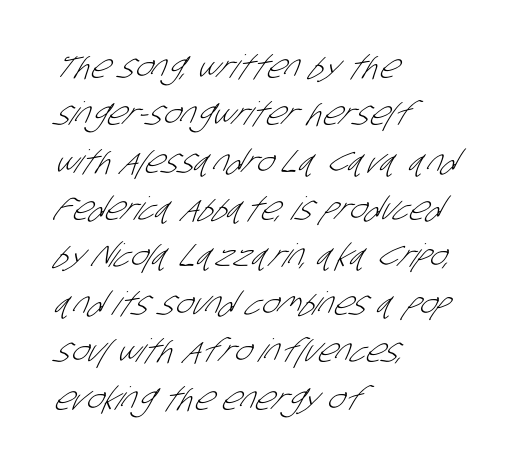
Is the type heavy? It reads as light-to-regular instead. If you drew a ruler down the left edge, every line would touch it. Just letters on the line, the space beneath them empty. There is no visible air inserted between adjacent glyphs. Here the designer chose a conventional face with non-uniform glyph widths. Nothing sits at the stroke ends, so this counts as sans-serif.
